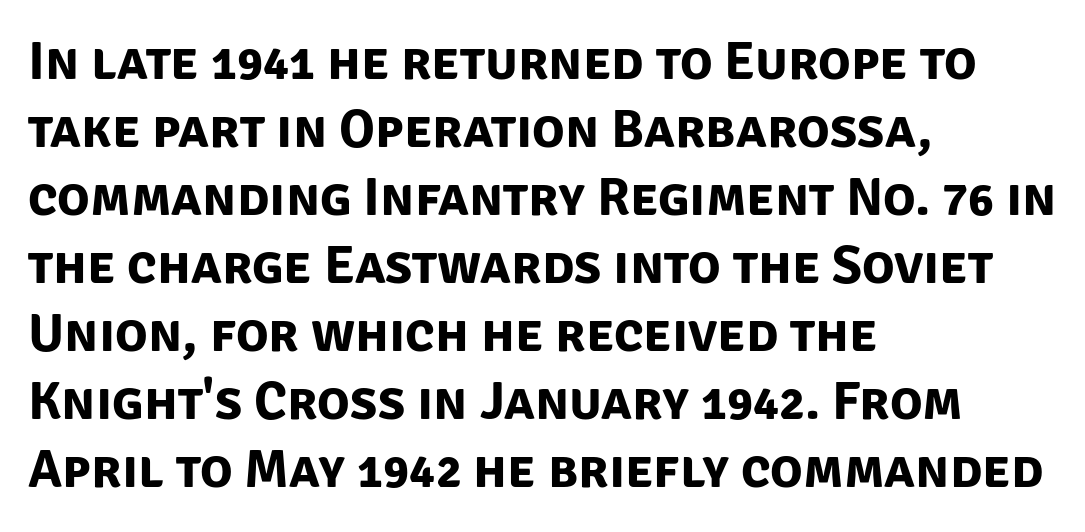
The image shows 54 px bold sans-serif type; set left-aligned, normal line spacing (1.26x), normal letter spacing, not underlined; low stroke contrast and a large x-height.
